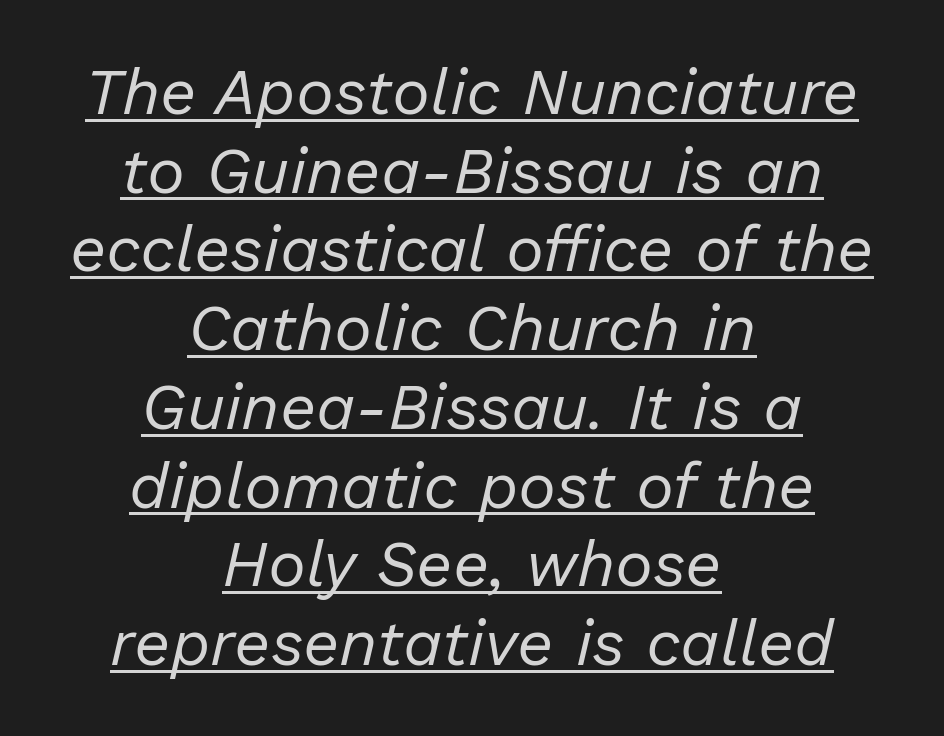
The image shows 64 px regular-weight type, italic (leaning right); set centered, line spacing 1.23x, normal letter spacing, underlined; low stroke contrast and a medium x-height.
